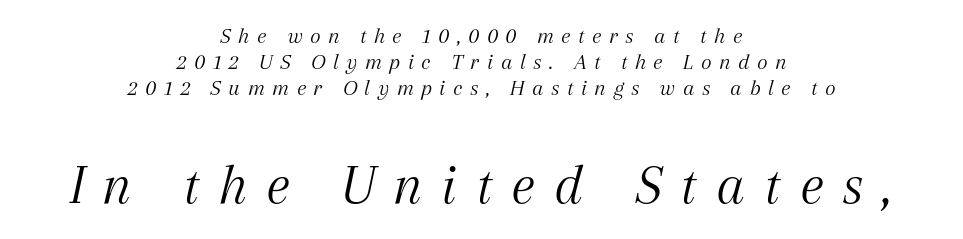
{"serif": "yes", "italic": "yes", "lean": "right", "slant_degrees": 12, "bold": "no", "weight": "light", "width": "normal", "stroke_contrast": "medium", "x_height": "medium", "monospaced": "no", "underline": "no", "align": "center", "line_spacing": "tight", "line_spacing_ratio": 1.13, "letter_spacing": "wide", "letter_spacing_em": 0.31, "larger_block": "second", "size_ratio": 2.52, "glyph_px": 58}
